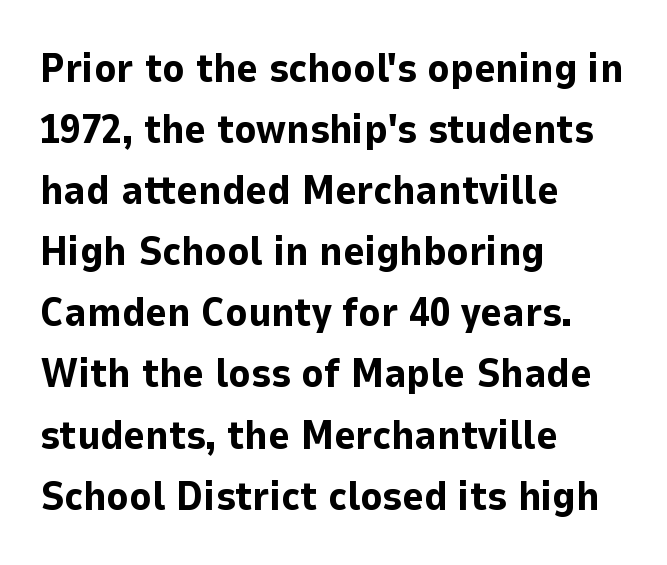
The image shows 41 px bold sans-serif type, upright; set left-aligned, normal line spacing (1.49x), normal letter spacing, not underlined; low stroke contrast and a medium x-height.
